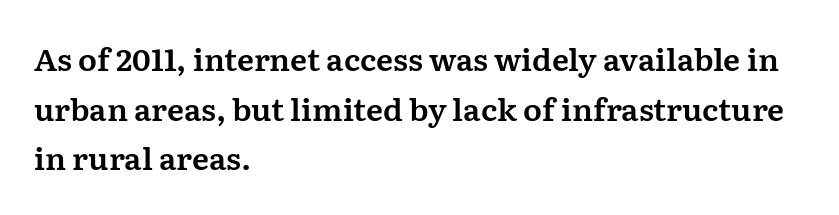
{"serif": "yes", "italic": "no", "width": "normal", "stroke_contrast": "medium", "x_height": "medium", "monospaced": "no", "underline": "no", "align": "left", "line_spacing": "normal", "line_spacing_ratio": 1.6, "letter_spacing": "normal", "letter_spacing_em": 0.0, "glyph_px": 31}
